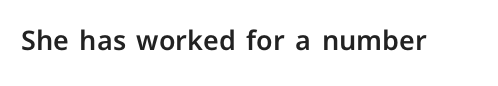
{"italic": "no", "underline": "no", "letter_spacing": "normal", "letter_spacing_em": 0.0, "glyph_px": 27}
